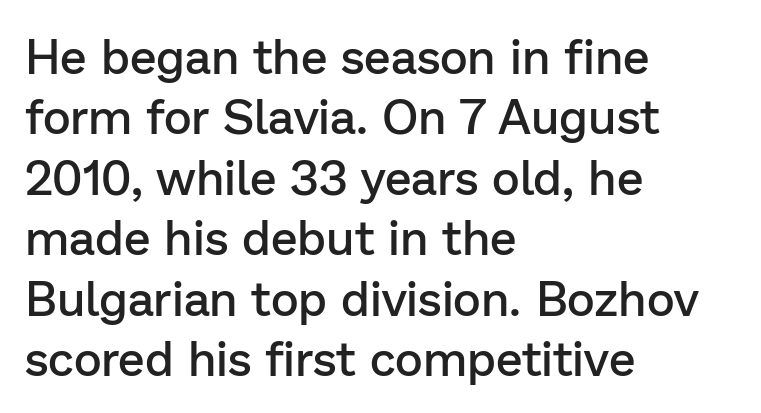
The image shows 48 px semibold sans-serif type, upright; set left-aligned, normal line spacing (1.26x), normal letter spacing, not underlined; low stroke contrast and a medium x-height.
